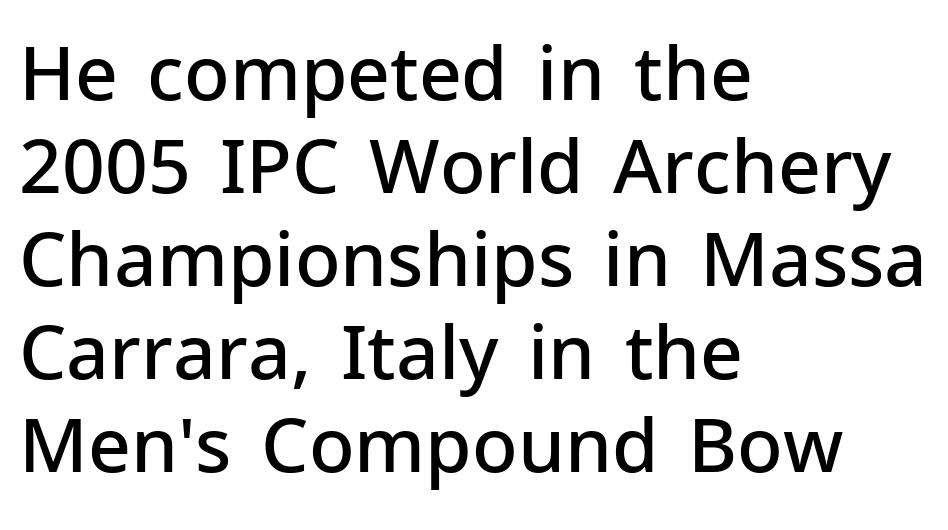
Q: Is the text bold? A: Semi-bold.
Q: Is the text italic (slanted)? A: No, it is upright.
Q: Is the typeface a serif or a sans-serif typeface? A: Sans-serif.
Q: Is the text underlined? A: No.
Q: How is the paragraph aligned? A: Left-aligned.
Q: Is the spacing between letters normal or unusually wide? A: Normal.
Q: Width (condensed, normal, or wide)? A: Normal.
Q: Stroke contrast? A: Low.
Q: x-height? A: Medium.
Q: Monospaced? A: No.
